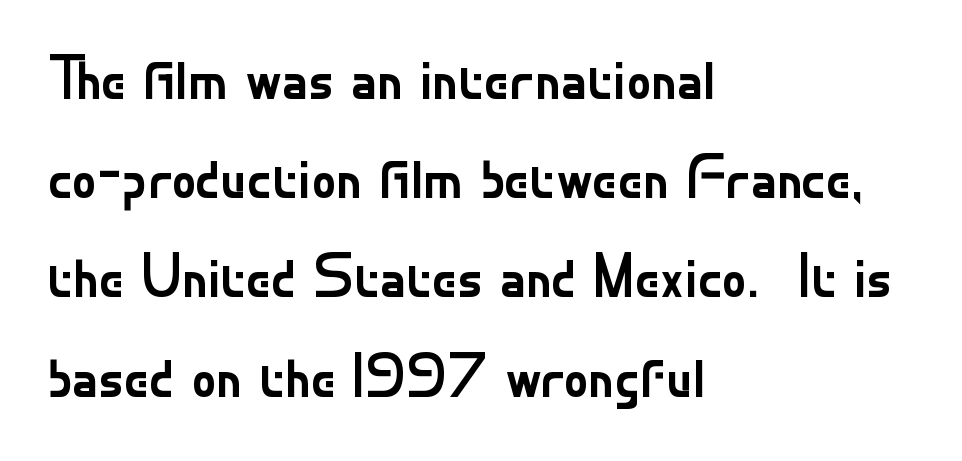
Q: Is the text bold? A: No.
Q: Is the text italic (slanted)? A: No, it is upright.
Q: Is the typeface a serif or a sans-serif typeface? A: Sans-serif.
Q: Is the text underlined? A: No.
Q: How is the paragraph aligned? A: Left-aligned.
Q: Is the spacing between letters normal or unusually wide? A: Normal.
Q: Is the spacing between lines tight, normal or loose? A: Normal.
Q: Width (condensed, normal, or wide)? A: Normal.
Q: Stroke contrast? A: Low.
Q: x-height? A: Small.
Q: Monospaced? A: No.
